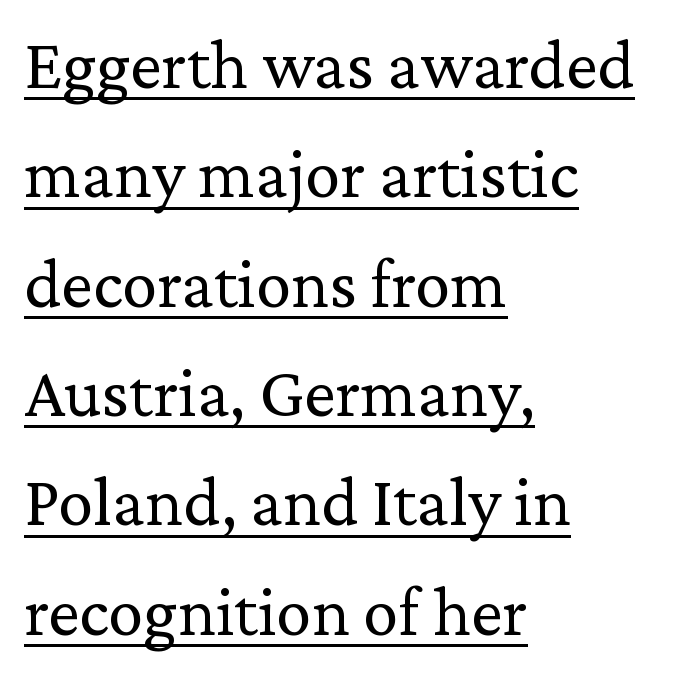
{"serif": "yes", "italic": "no", "bold": "no", "weight": "regular", "width": "normal", "stroke_contrast": "low", "x_height": "medium", "monospaced": "no", "underline": "yes", "align": "left", "line_spacing": "normal", "line_spacing_ratio": 1.54, "letter_spacing": "normal", "letter_spacing_em": 0.0, "glyph_px": 71}
